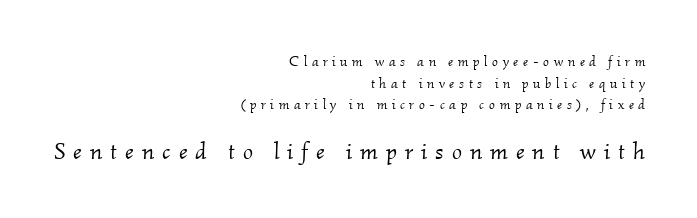
The image shows 24 px text type, italic (leaning right); set right-aligned, normal line spacing (1.54x), unusually wide letter spacing (+0.33 em), not underlined; the second (bottom) block is 1.71x larger.
